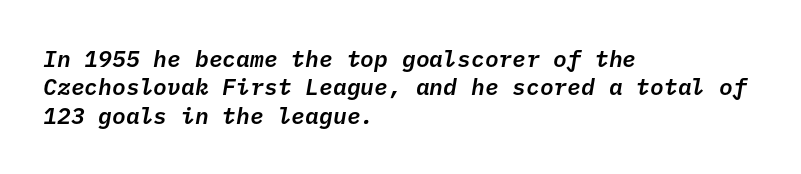
Every character sits at an angle, as italics do. Which margin do the lines hug? The left one — the right edge is uneven. The horizontal fit of the characters is conventional and even. Only glyphs here, with clear space below each row.
